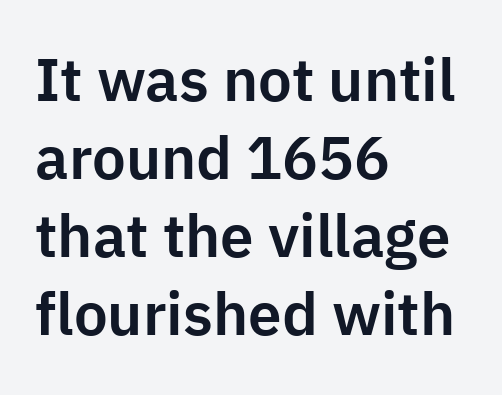
{"serif": "no", "italic": "no", "width": "normal", "stroke_contrast": "low", "x_height": "medium", "monospaced": "no", "underline": "no", "align": "left", "line_spacing": "normal", "line_spacing_ratio": 1.3, "letter_spacing": "normal", "letter_spacing_em": 0.0, "glyph_px": 60}
